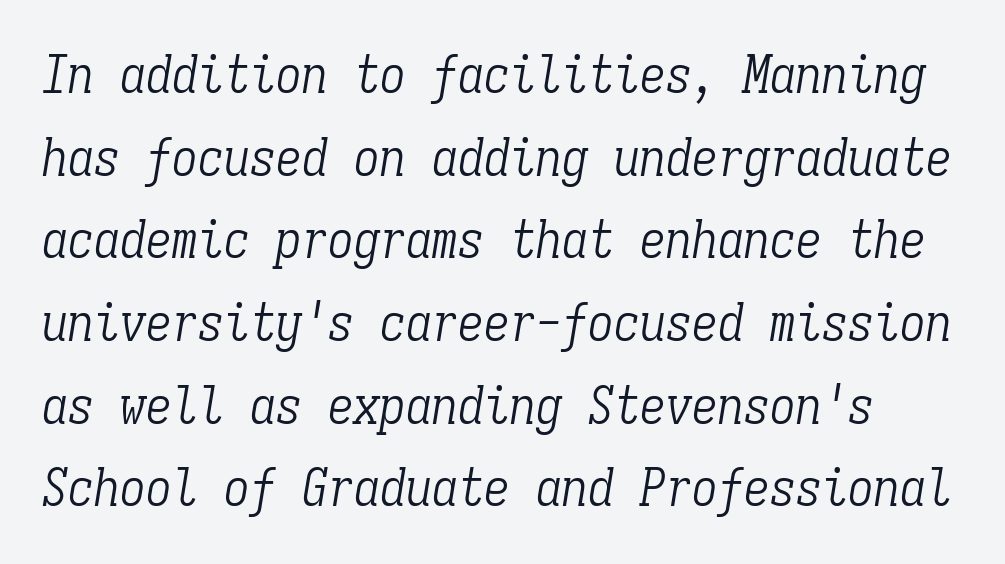
{"serif": "yes", "italic": "yes", "lean": "right", "slant_degrees": 9, "bold": "no", "weight": "light", "width": "condensed", "stroke_contrast": "low", "x_height": "medium", "monospaced": "yes", "underline": "no", "line_spacing": "normal", "line_spacing_ratio": 1.59, "letter_spacing": "normal", "letter_spacing_em": 0.0, "glyph_px": 52}
